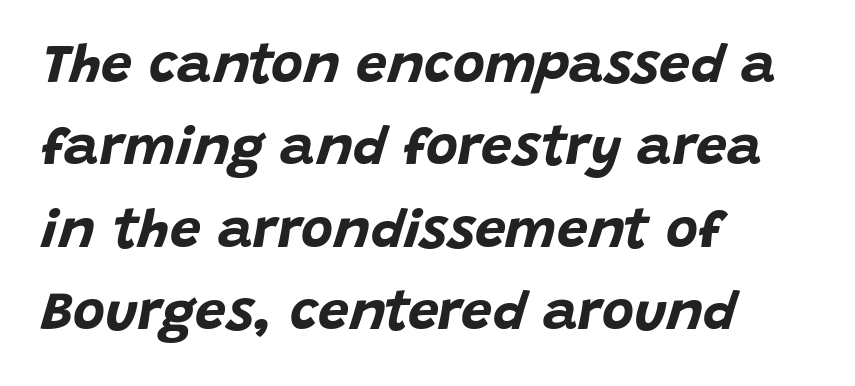
The image shows 55 px bold type, italic (leaning right); set left-aligned, normal line spacing (1.5x), normal letter spacing, not underlined; low stroke contrast and a large x-height.
